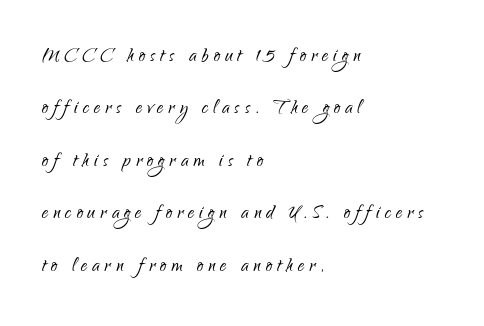
The image shows 25 px text type; set left-aligned, loose line spacing (2.1x), unusually wide letter spacing (+0.2 em), not underlined.
